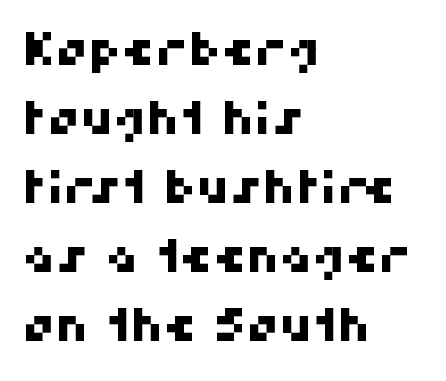
{"serif": "no", "width": "normal", "stroke_contrast": "high", "x_height": "medium", "monospaced": "no", "underline": "no", "align": "left", "line_spacing": "normal", "line_spacing_ratio": 1.5, "letter_spacing": "normal", "letter_spacing_em": 0.0, "glyph_px": 46}
